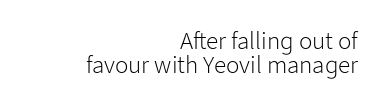
{"italic": "no", "bold": "no", "underline": "no", "align": "right", "line_spacing": "tight", "line_spacing_ratio": 0.95, "letter_spacing": "normal", "letter_spacing_em": 0.0, "glyph_px": 25}
